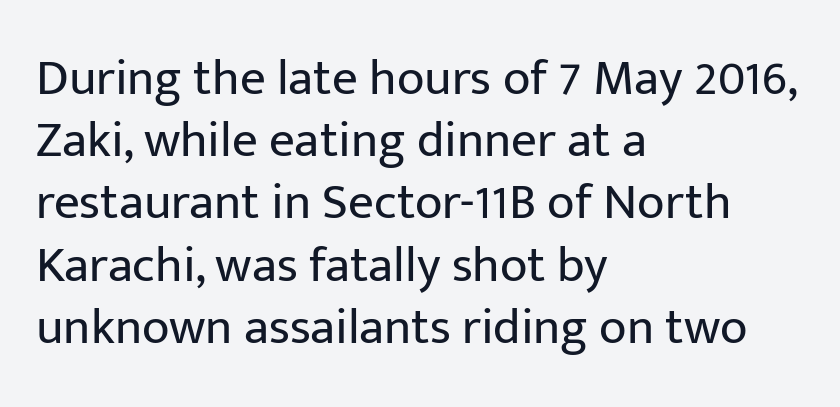
Q: Is the text bold? A: No.
Q: Is the text italic (slanted)? A: No, it is upright.
Q: Is the typeface a serif or a sans-serif typeface? A: Sans-serif.
Q: Is the text underlined? A: No.
Q: How is the paragraph aligned? A: Left-aligned.
Q: Is the spacing between letters normal or unusually wide? A: Normal.
Q: Width (condensed, normal, or wide)? A: Normal.
Q: Stroke contrast? A: Low.
Q: x-height? A: Medium.
Q: Monospaced? A: No.
